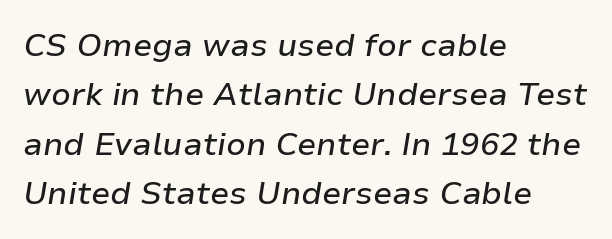
{"italic": "yes", "lean": "right", "slant_degrees": 9, "width": "normal", "stroke_contrast": "low", "x_height": "medium", "monospaced": "no", "underline": "no", "align": "left", "line_spacing": "normal", "line_spacing_ratio": 1.54, "letter_spacing": "normal", "letter_spacing_em": 0.0, "glyph_px": 32}
